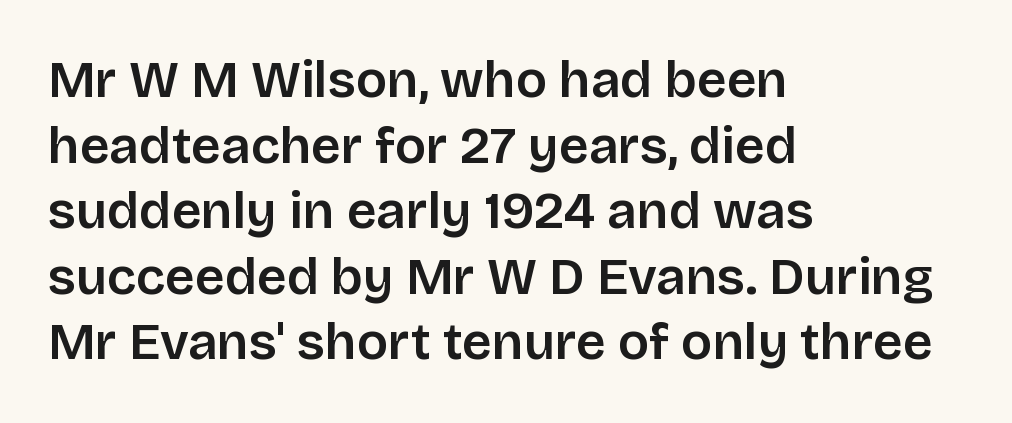
Baseline-to-baseline distance is the conventional proportion of letter height. The tracking reads as untouched default to a designer's eye. Posture: straight, roman, zero tilt. Where is the straight margin? On the left.
